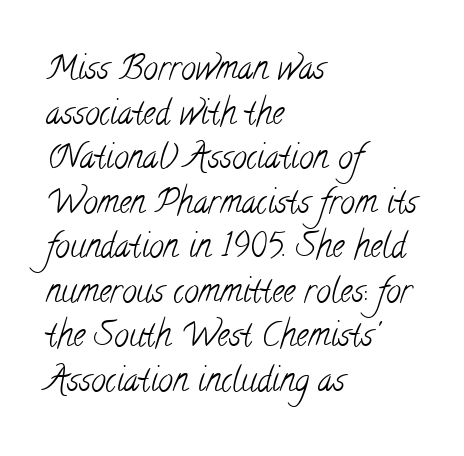
The image shows 33 px light, condensed type; set left-aligned, normal line spacing (1.35x), normal letter spacing, not underlined; low stroke contrast and a small x-height.
